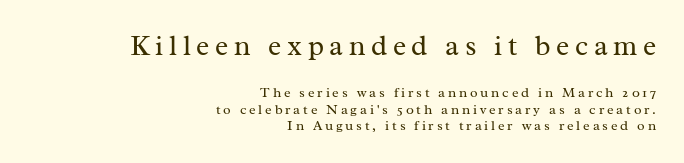
The image shows 28 px regular-weight serif type, upright; set right-aligned, line spacing 1.17x, unusually wide letter spacing (+0.2 em), not underlined; the first (top) block is 2.0x larger; medium stroke contrast and a medium x-height.
